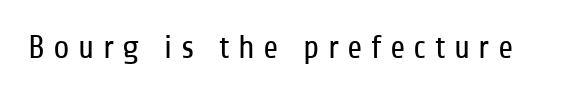
Q: Is the text bold? A: No.
Q: Is the text italic (slanted)? A: No, it is upright.
Q: Is the typeface a serif or a sans-serif typeface? A: Sans-serif.
Q: Is the text underlined? A: No.
Q: Is the spacing between letters normal or unusually wide? A: Unusually wide.
Q: Width (condensed, normal, or wide)? A: Condensed.
Q: Stroke contrast? A: Low.
Q: x-height? A: Medium.
Q: Monospaced? A: No.
